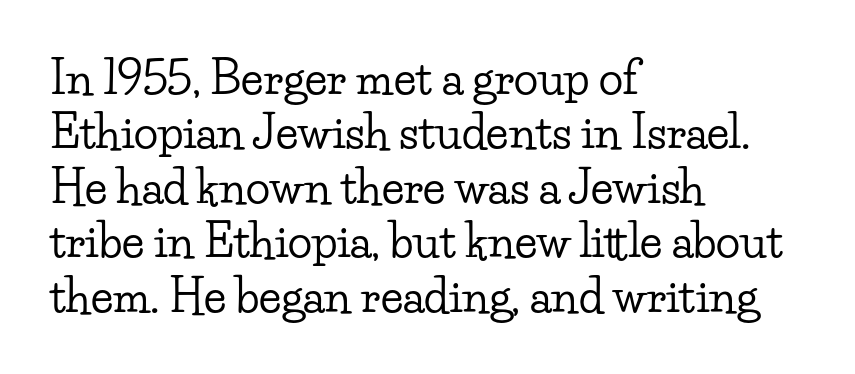
{"serif": "yes", "italic": "no", "width": "wide", "stroke_contrast": "low", "x_height": "small", "monospaced": "no", "underline": "no", "align": "left", "line_spacing_ratio": 1.21, "letter_spacing": "normal", "letter_spacing_em": 0.0, "glyph_px": 45}
